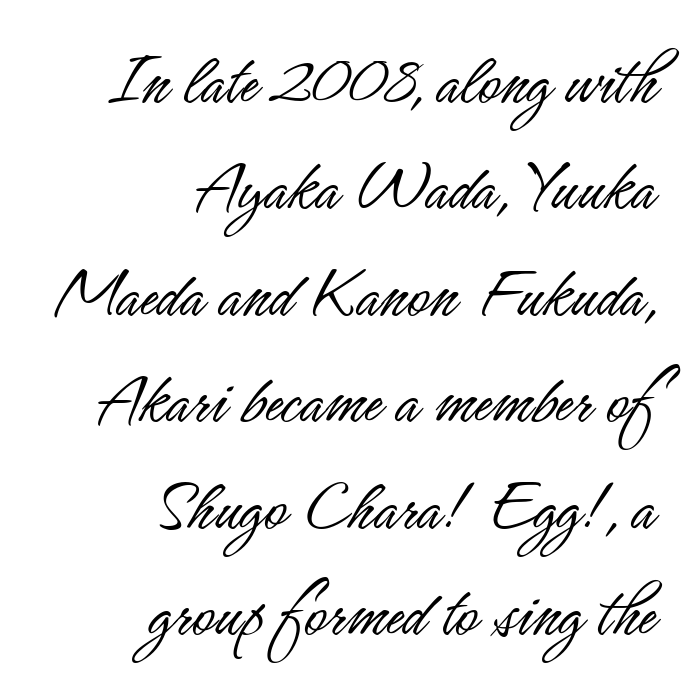
The image shows 76 px light, condensed sans-serif type; set right-aligned, normal line spacing (1.4x), normal letter spacing, not underlined; low stroke contrast and a small x-height.
